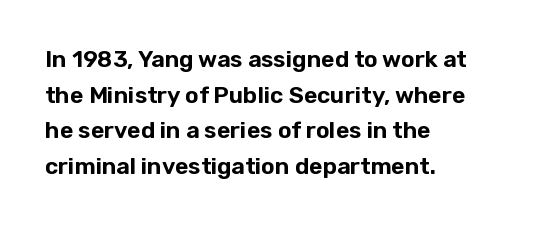
{"italic": "no", "underline": "no", "align": "left", "line_spacing": "normal", "line_spacing_ratio": 1.55, "letter_spacing": "normal", "letter_spacing_em": 0.0, "glyph_px": 23}
